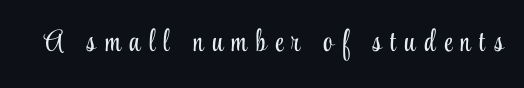
The font sits on the lighter half of the weight spectrum, regular included. Any mark beneath the type? The region is blank. Each word looks stretched out because of the extra space between its letters. Think of a printed novel: that variable character pitch is what you see here. Yep, those are serifs on the letters.
